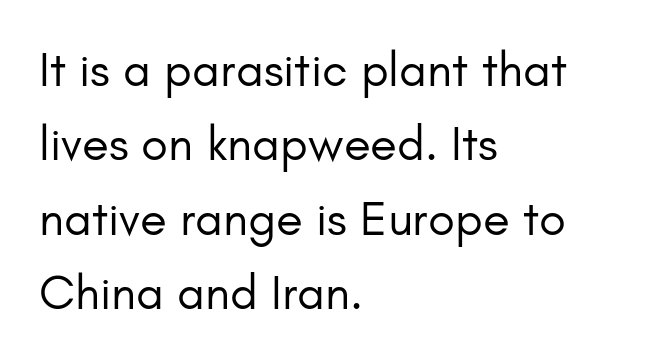
The image shows 49 px regular-weight sans-serif type, upright; set left-aligned, normal line spacing (1.52x), normal letter spacing, not underlined; low stroke contrast and a small x-height.
